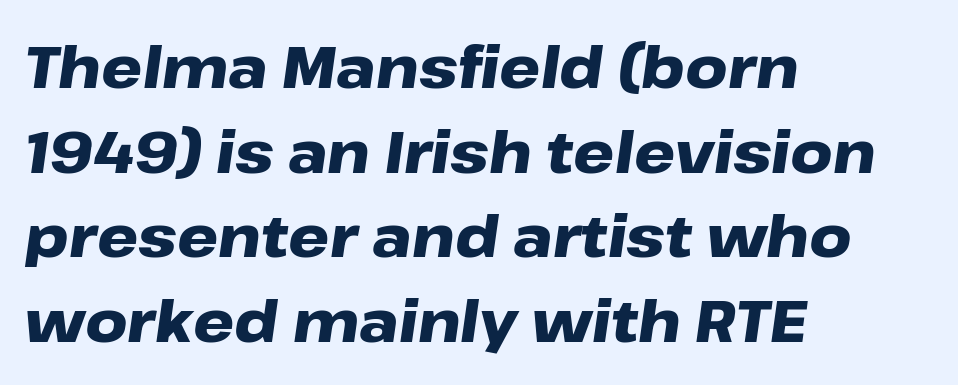
{"italic": "yes", "lean": "right", "slant_degrees": 8, "bold": "yes", "weight": "heavy", "width": "wide", "stroke_contrast": "low", "x_height": "medium", "monospaced": "no", "underline": "no", "align": "left", "line_spacing": "normal", "line_spacing_ratio": 1.46, "letter_spacing": "normal", "letter_spacing_em": 0.0, "glyph_px": 58}
